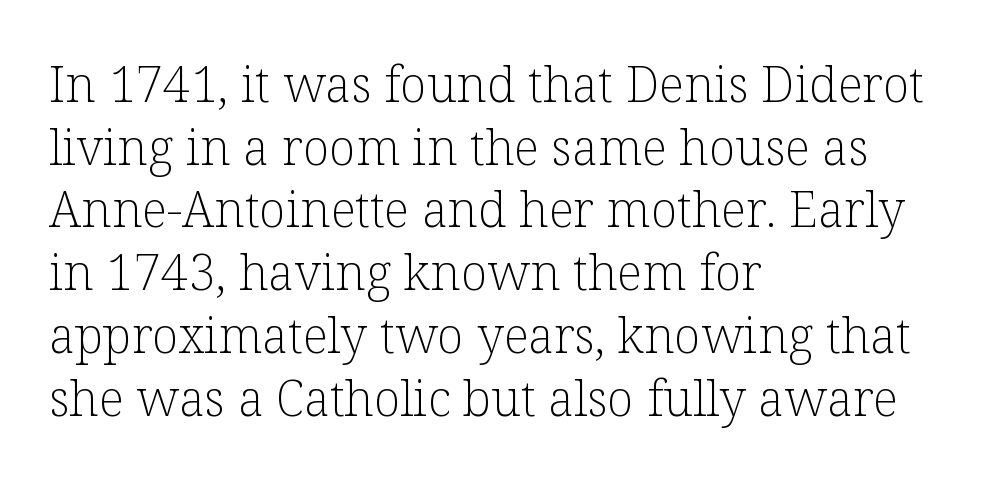
Q: Is the text bold? A: No.
Q: Is the text italic (slanted)? A: No, it is upright.
Q: Is the typeface a serif or a sans-serif typeface? A: Serif.
Q: Is the text underlined? A: No.
Q: How is the paragraph aligned? A: Left-aligned.
Q: Is the spacing between letters normal or unusually wide? A: Normal.
Q: Is the spacing between lines tight, normal or loose? A: Normal.
Q: Width (condensed, normal, or wide)? A: Normal.
Q: Stroke contrast? A: Low.
Q: x-height? A: Medium.
Q: Monospaced? A: No.
